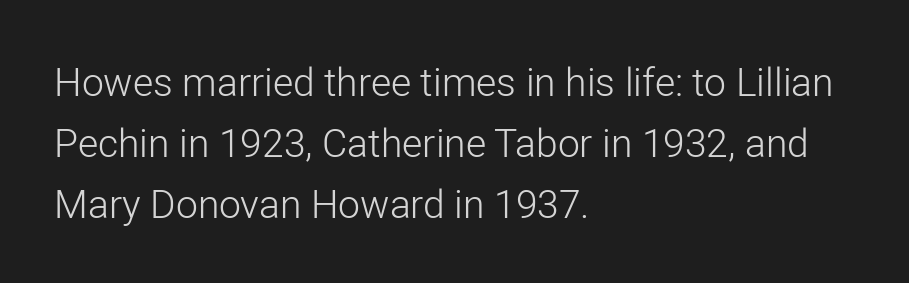
Font category for this specimen: sans-serif. Any mark beneath the type? The region is blank. Compared with a typical body face, this is equally light or lighter still. Each letter keeps its own natural width here, so spacing adapts to shape.
